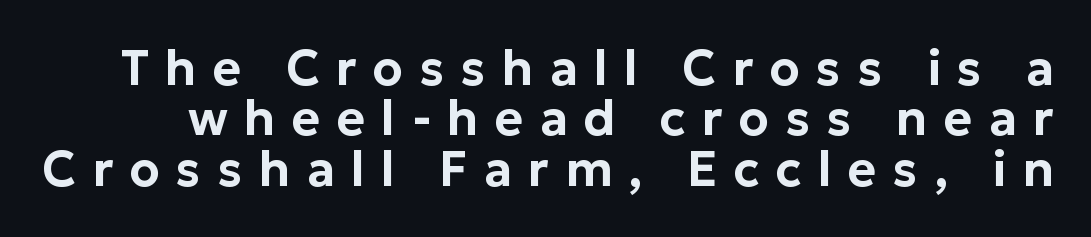
{"serif": "no", "italic": "no", "width": "normal", "stroke_contrast": "low", "x_height": "medium", "monospaced": "no", "underline": "no", "line_spacing": "tight", "line_spacing_ratio": 1.03, "letter_spacing": "wide", "letter_spacing_em": 0.33, "glyph_px": 49}
